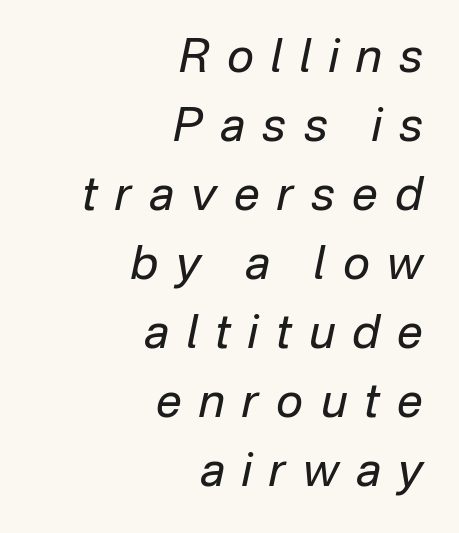
{"italic": "yes", "lean": "right", "slant_degrees": 12, "bold": "no", "weight": "regular", "width": "normal", "stroke_contrast": "low", "x_height": "medium", "monospaced": "no", "underline": "no", "align": "right", "line_spacing": "normal", "line_spacing_ratio": 1.5, "letter_spacing": "wide", "letter_spacing_em": 0.38, "glyph_px": 46}
